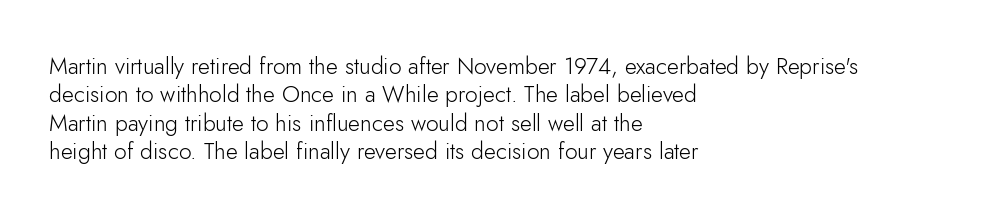
Q: Is the text bold? A: No.
Q: Is the text italic (slanted)? A: No, it is upright.
Q: Is the text underlined? A: No.
Q: How is the paragraph aligned? A: Left-aligned.
Q: Is the spacing between letters normal or unusually wide? A: Normal.
